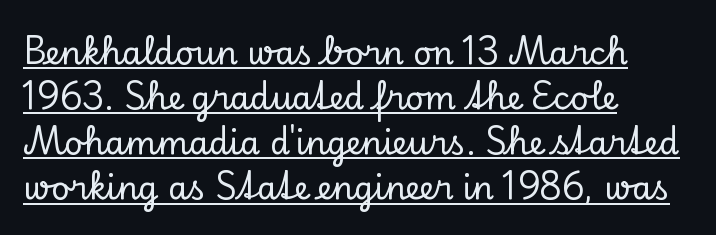
The image shows 32 px text type, upright; set left-aligned, normal line spacing (1.41x), normal letter spacing, underlined; low stroke contrast and a small x-height.
